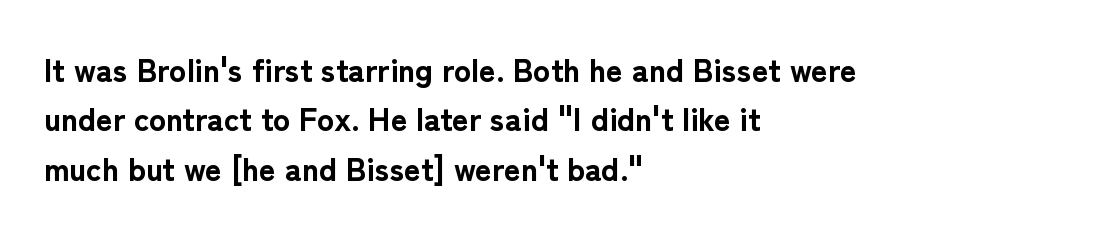
The image shows 32 px bold sans-serif type, upright; set left-aligned, normal line spacing (1.54x), normal letter spacing, not underlined; low stroke contrast and a medium x-height.
